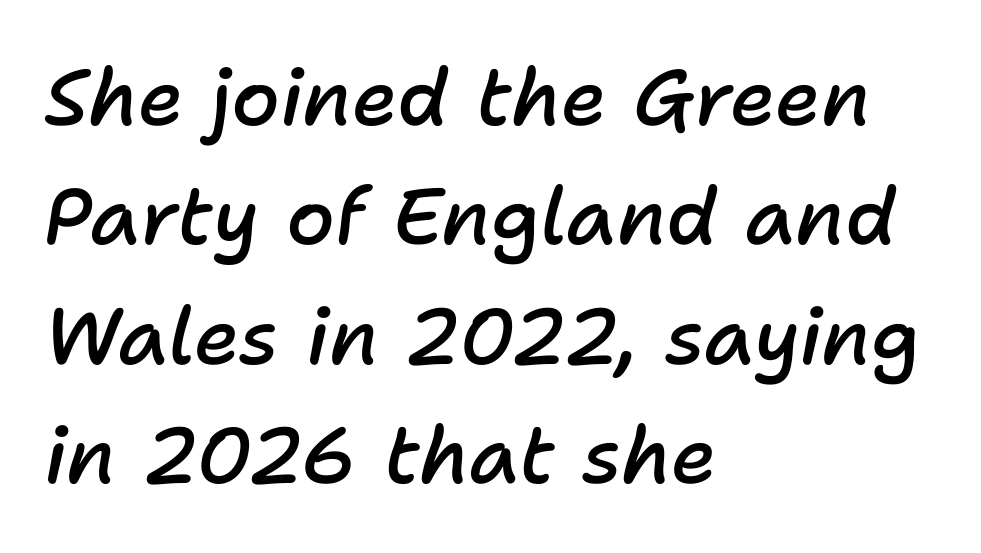
The font is running at a semibold setting, under full bold. These lines are set flush left with a ragged right edge. Descenders are the only things crossing below the line. A normal amount of white space separates one row of letters from the next.
